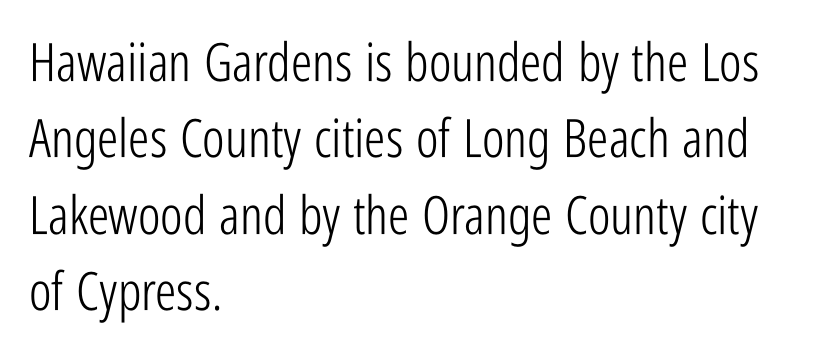
The image shows 53 px light, condensed sans-serif type, upright; set left-aligned, normal line spacing (1.44x), normal letter spacing, not underlined; low stroke contrast and a medium x-height.
